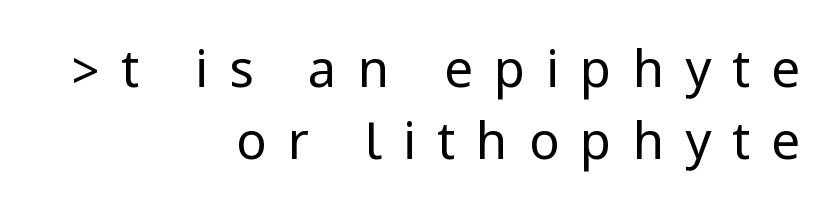
Here the glyphs are tracked loosely, breaking word shapes into spaced letters. If you drew a line through each stem, it would be perfectly vertical. If you measured baseline to baseline, you'd find a middling distance. Each row of text sits above clean, open space.
